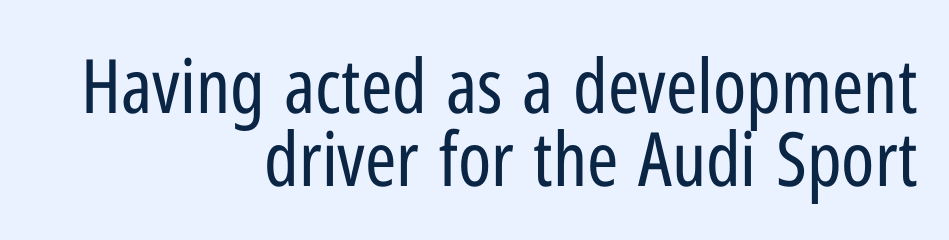
The rendering uses a small line-height, squeezing the rows. These lines keep a tight, regular rhythm from letter to letter. Every character sits straight up, as roman type does. Descenders hang freely into open space.
